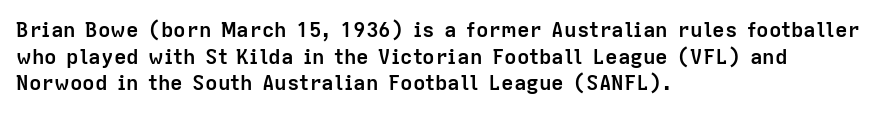
Honestly, the row spacing looks completely unremarkable. Posture: upright roman. Plenty of ink on the page — the face is bold. Typeset ragged right — the left edge is the straight one.
